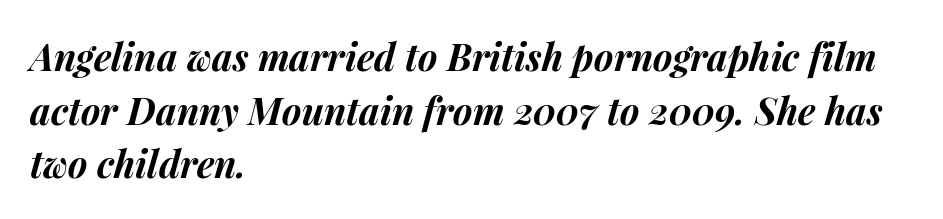
The face used here has a pronounced slope to its letters. Does the copy run flush right? No — it runs flush left. Leading matches the norm, producing a regular column. Tracking value appears to be zero — textbook default spacing. The letters are bold, with thick, heavy strokes.
